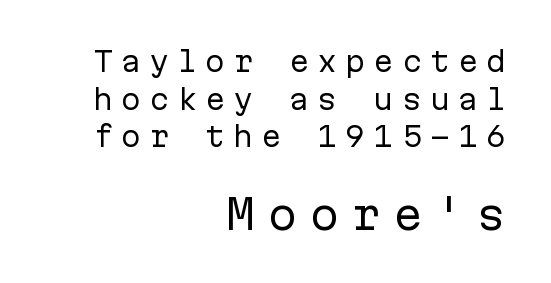
Here the designer chose a console-style face with uniform glyph widths. Reading down the column, the eye jumps a familiar distance to each next line. This is the regular roman posture of the typeface. Examine the stroke ends and you'll find no serifs. The letterforms stand isolated, each surrounded by extra space.
